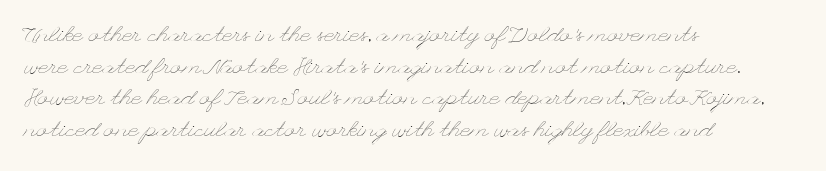
The image shows 22 px text type; set left-aligned, normal line spacing (1.44x), normal letter spacing, not underlined.
